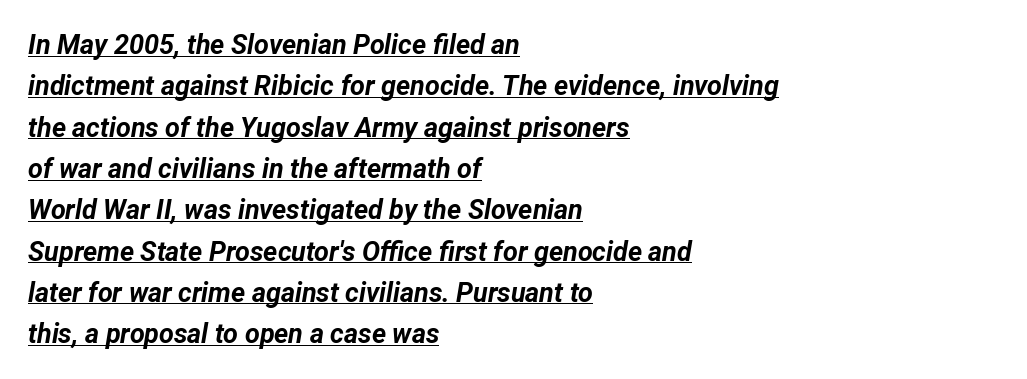
{"italic": "yes", "lean": "right", "slant_degrees": 12, "bold": "yes", "underline": "yes", "align": "left", "line_spacing": "normal", "line_spacing_ratio": 1.53, "letter_spacing": "normal", "letter_spacing_em": 0.0, "glyph_px": 27}
